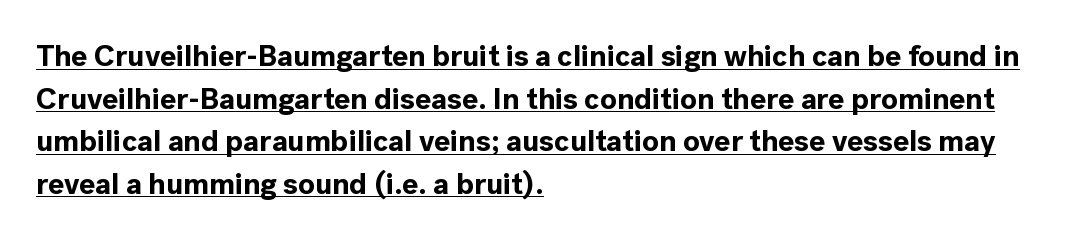
{"serif": "no", "italic": "no", "bold": "yes", "weight": "bold", "width": "normal", "x_height": "medium", "monospaced": "no", "underline": "yes", "align": "left", "line_spacing": "normal", "line_spacing_ratio": 1.42, "letter_spacing": "normal", "letter_spacing_em": 0.0, "glyph_px": 30}
